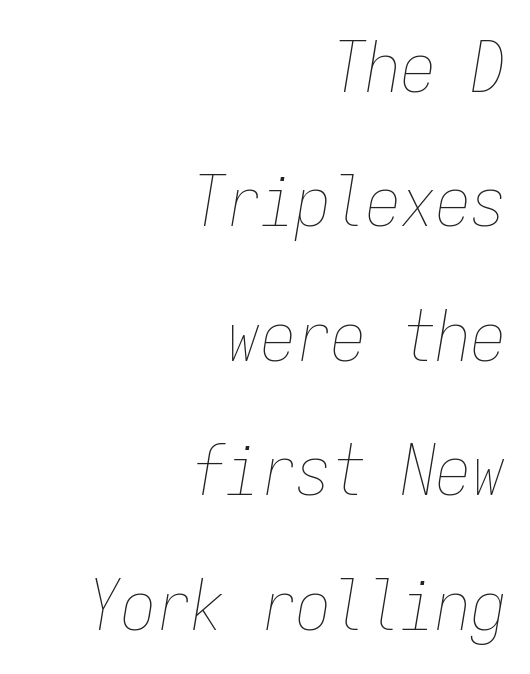
{"italic": "yes", "lean": "right", "slant_degrees": 9, "bold": "no", "weight": "thin", "width": "condensed", "stroke_contrast": "low", "x_height": "medium", "monospaced": "yes", "underline": "no", "align": "right", "line_spacing": "loose", "line_spacing_ratio": 1.92, "letter_spacing": "normal", "letter_spacing_em": 0.0, "glyph_px": 70}
